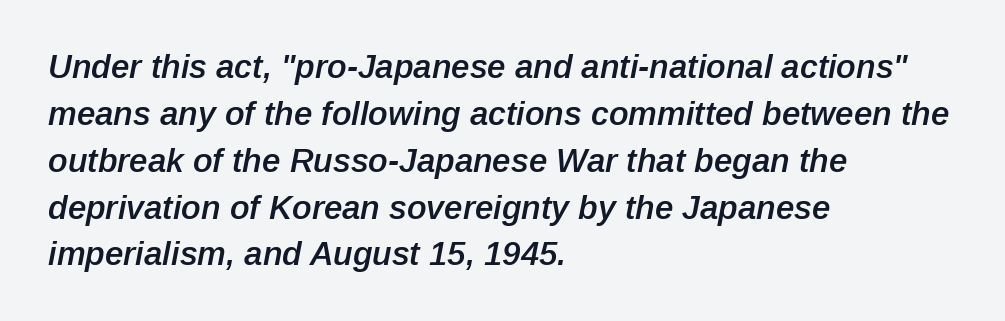
Q: Is the text bold? A: Semi-bold.
Q: Is the text italic (slanted)? A: Yes, it leans right by about 12 degrees.
Q: Is the text underlined? A: No.
Q: How is the paragraph aligned? A: Left-aligned.
Q: Is the spacing between letters normal or unusually wide? A: Normal.
Q: Is the spacing between lines tight, normal or loose? A: Normal.
Q: Width (condensed, normal, or wide)? A: Normal.
Q: Stroke contrast? A: Low.
Q: x-height? A: Medium.
Q: Monospaced? A: No.
